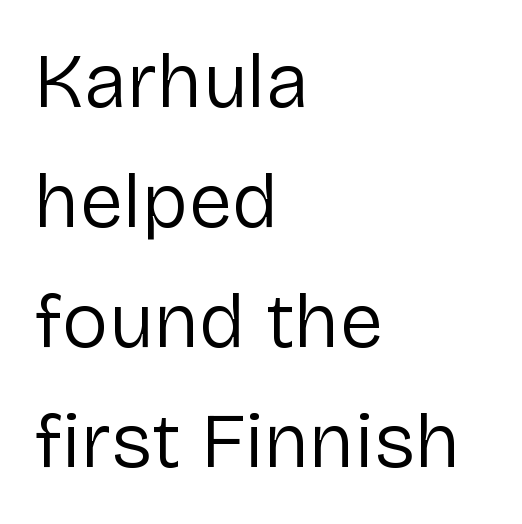
{"serif": "no", "italic": "no", "bold": "no", "weight": "regular", "width": "normal", "stroke_contrast": "low", "x_height": "medium", "monospaced": "no", "underline": "no", "align": "left", "line_spacing": "normal", "line_spacing_ratio": 1.54, "letter_spacing": "normal", "letter_spacing_em": 0.0, "glyph_px": 78}
